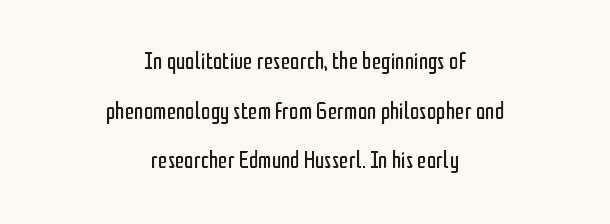
{"italic": "no", "bold": "no", "underline": "no", "align": "center", "line_spacing": "loose", "line_spacing_ratio": 2.07, "letter_spacing": "normal", "letter_spacing_em": 0.0, "glyph_px": 24}
